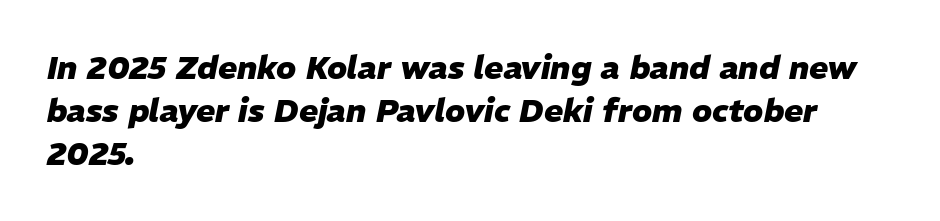
{"italic": "yes", "lean": "right", "slant_degrees": 11, "bold": "yes", "weight": "heavy", "width": "normal", "stroke_contrast": "low", "x_height": "medium", "monospaced": "no", "underline": "no", "align": "left", "line_spacing": "normal", "line_spacing_ratio": 1.34, "letter_spacing": "normal", "letter_spacing_em": 0.0, "glyph_px": 32}
